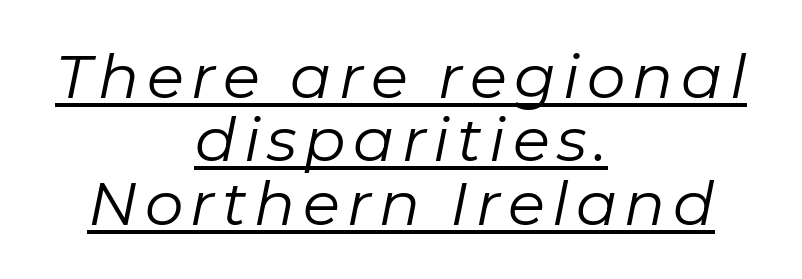
Q: Is the text bold? A: No.
Q: Is the text italic (slanted)? A: Yes, it leans right by about 11 degrees.
Q: Is the text underlined? A: Yes.
Q: How is the paragraph aligned? A: Centered.
Q: Is the spacing between lines tight, normal or loose? A: Tight.
Q: Width (condensed, normal, or wide)? A: Normal.
Q: Stroke contrast? A: Low.
Q: x-height? A: Medium.
Q: Monospaced? A: No.
